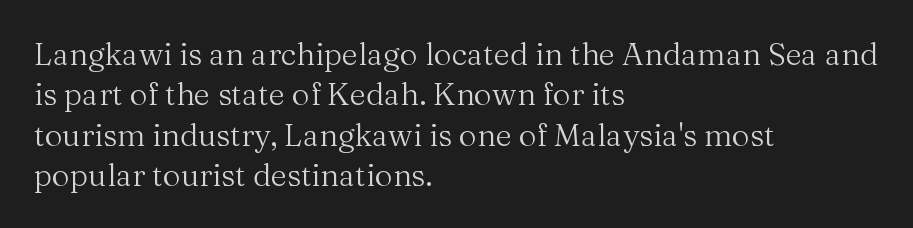
Q: Is the text bold? A: No.
Q: Is the text italic (slanted)? A: No, it is upright.
Q: Is the typeface a serif or a sans-serif typeface? A: Serif.
Q: Is the text underlined? A: No.
Q: How is the paragraph aligned? A: Left-aligned.
Q: Is the spacing between letters normal or unusually wide? A: Normal.
Q: Is the spacing between lines tight, normal or loose? A: Normal.
Q: Width (condensed, normal, or wide)? A: Normal.
Q: Stroke contrast? A: Medium.
Q: x-height? A: Medium.
Q: Monospaced? A: No.
